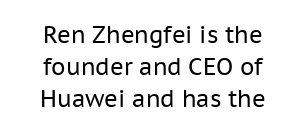
The image shows 23 px text type, upright; set centered, normal line spacing (1.39x), normal letter spacing, not underlined.
